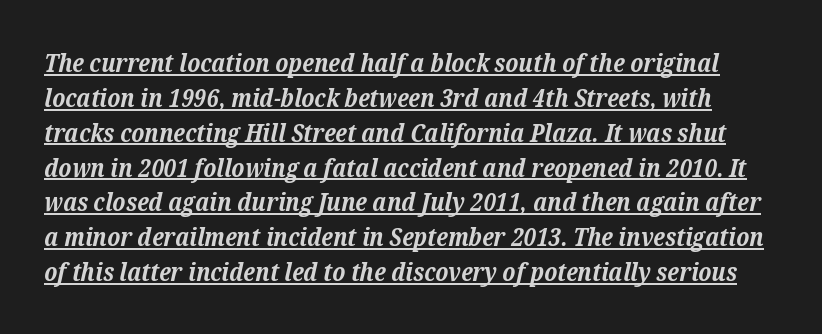
The image shows 26 px bold type, italic (leaning right); set normal line spacing (1.34x), normal letter spacing, underlined.
